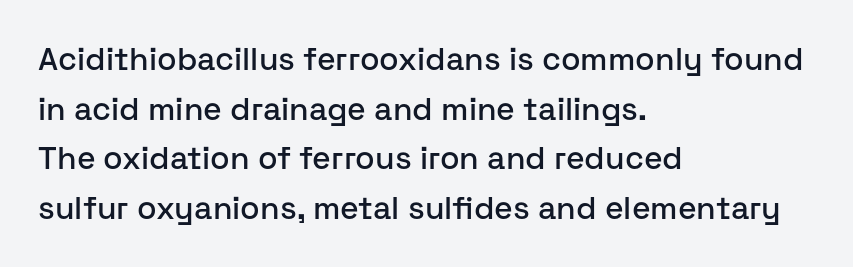
Normally led — the rows are evenly, conventionally spaced. The letters advance in unequal steps, a hallmark of proportional type. Honestly, the letter spacing is just normal — you wouldn't notice it. Short and long lines alike share a common starting point at left.
